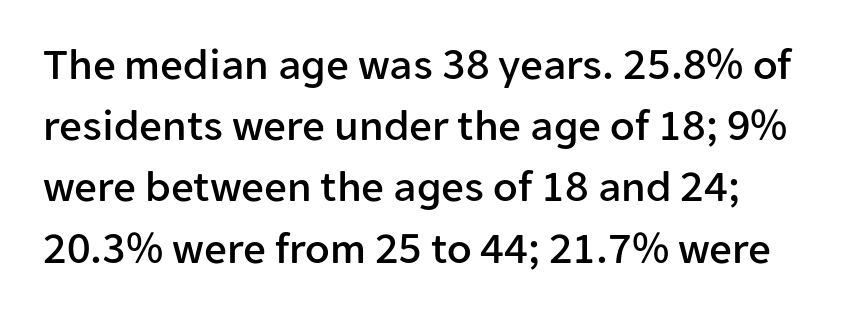
Q: Is the text italic (slanted)? A: No, it is upright.
Q: Is the typeface a serif or a sans-serif typeface? A: Sans-serif.
Q: Is the text underlined? A: No.
Q: Is the spacing between letters normal or unusually wide? A: Normal.
Q: Is the spacing between lines tight, normal or loose? A: Normal.
Q: Width (condensed, normal, or wide)? A: Normal.
Q: Stroke contrast? A: Low.
Q: x-height? A: Medium.
Q: Monospaced? A: No.
